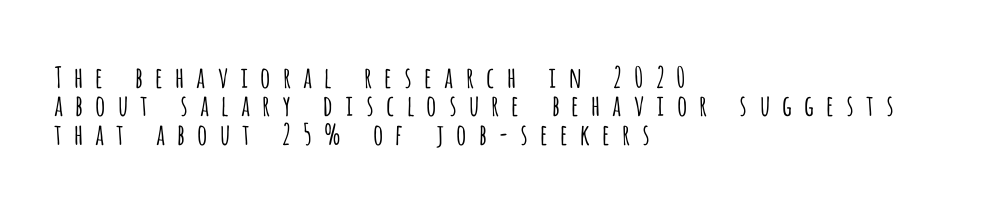
Q: Is the text bold? A: No.
Q: Is the text italic (slanted)? A: No, it is upright.
Q: Is the typeface a serif or a sans-serif typeface? A: Sans-serif.
Q: Is the text underlined? A: No.
Q: How is the paragraph aligned? A: Left-aligned.
Q: Is the spacing between letters normal or unusually wide? A: Unusually wide.
Q: Is the spacing between lines tight, normal or loose? A: Tight.
Q: Width (condensed, normal, or wide)? A: Condensed.
Q: Stroke contrast? A: Low.
Q: x-height? A: Large.
Q: Monospaced? A: No.
